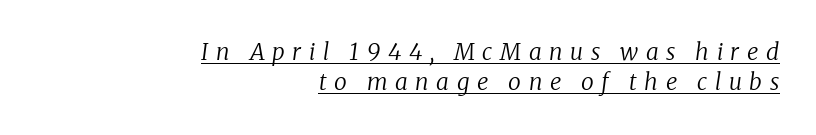
{"italic": "yes", "lean": "right", "slant_degrees": 8, "bold": "no", "underline": "yes", "align": "right", "line_spacing": "normal", "line_spacing_ratio": 1.32, "letter_spacing": "wide", "letter_spacing_em": 0.33, "glyph_px": 23}
